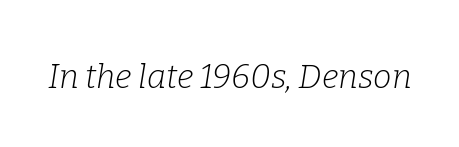
{"serif": "yes", "italic": "yes", "lean": "right", "slant_degrees": 9, "bold": "no", "weight": "light", "width": "normal", "stroke_contrast": "low", "x_height": "medium", "monospaced": "no", "underline": "no", "letter_spacing": "normal", "letter_spacing_em": 0.0, "glyph_px": 33}
